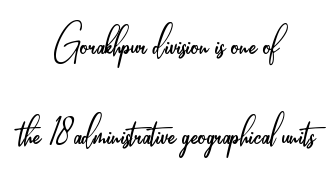
Q: Is the text bold? A: No.
Q: Is the text italic (slanted)? A: Yes.
Q: Is the typeface a serif or a sans-serif typeface? A: Sans-serif.
Q: Is the text underlined? A: No.
Q: How is the paragraph aligned? A: Centered.
Q: Is the spacing between letters normal or unusually wide? A: Normal.
Q: Width (condensed, normal, or wide)? A: Condensed.
Q: Stroke contrast? A: Low.
Q: x-height? A: Small.
Q: Monospaced? A: No.
